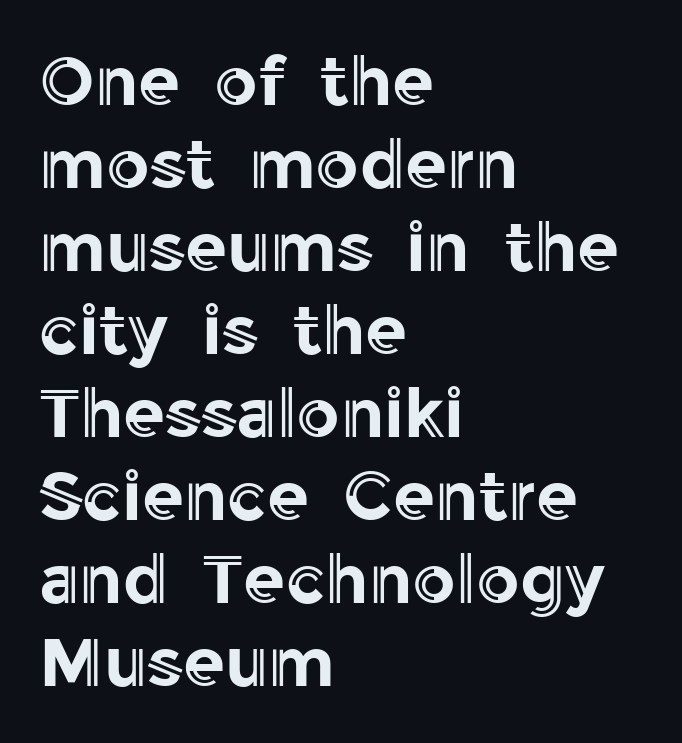
Q: Is the text italic (slanted)? A: No, it is upright.
Q: Is the text underlined? A: No.
Q: How is the paragraph aligned? A: Left-aligned.
Q: Is the spacing between letters normal or unusually wide? A: Normal.
Q: Width (condensed, normal, or wide)? A: Normal.
Q: x-height? A: Medium.
Q: Monospaced? A: No.
